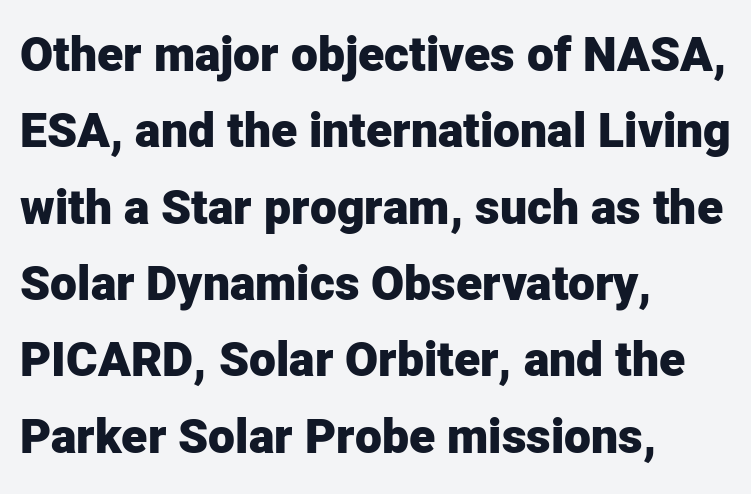
Q: Is the text bold? A: Yes.
Q: Is the text italic (slanted)? A: No, it is upright.
Q: Is the typeface a serif or a sans-serif typeface? A: Sans-serif.
Q: Is the text underlined? A: No.
Q: How is the paragraph aligned? A: Left-aligned.
Q: Is the spacing between letters normal or unusually wide? A: Normal.
Q: Is the spacing between lines tight, normal or loose? A: Normal.
Q: Width (condensed, normal, or wide)? A: Normal.
Q: Stroke contrast? A: Low.
Q: x-height? A: Medium.
Q: Monospaced? A: No.
